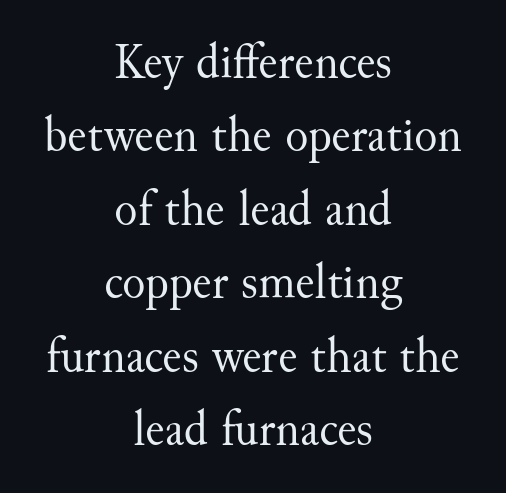
Q: Is the text bold? A: No.
Q: Is the text italic (slanted)? A: No, it is upright.
Q: Is the typeface a serif or a sans-serif typeface? A: Serif.
Q: Is the text underlined? A: No.
Q: How is the paragraph aligned? A: Centered.
Q: Is the spacing between letters normal or unusually wide? A: Normal.
Q: Is the spacing between lines tight, normal or loose? A: Normal.
Q: Width (condensed, normal, or wide)? A: Normal.
Q: Stroke contrast? A: Medium.
Q: x-height? A: Small.
Q: Monospaced? A: No.
